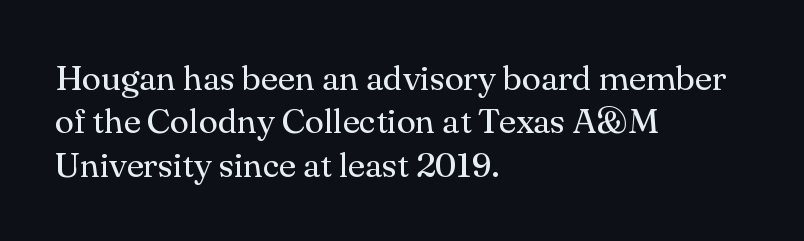
Characters remain perfectly vertical along every line. Spacing verdict: proportional, widths tailored to each character. Letter spacing: default. Where is the straight margin? On the left.
